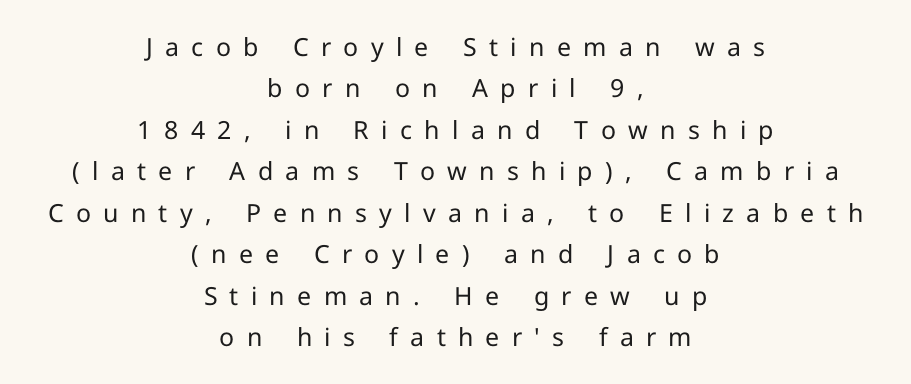
A typesetter would mark this as roman, not italic. The lines sit at an ordinary, default distance from one another. The letterforms sit at book weight or below. No word sits above an underline.
